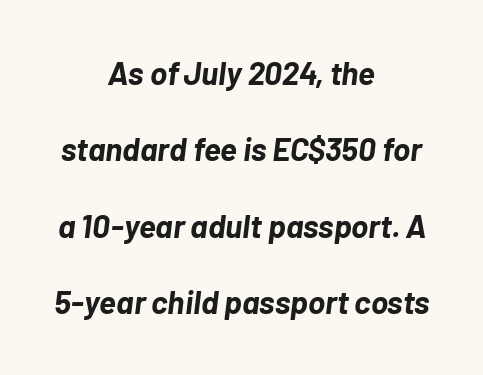
Q: Is the text bold? A: Yes.
Q: Is the text italic (slanted)? A: Yes, it leans right by about 7 degrees.
Q: Is the text underlined? A: No.
Q: How is the paragraph aligned? A: Centered.
Q: Is the spacing between letters normal or unusually wide? A: Normal.
Q: Is the spacing between lines tight, normal or loose? A: Loose.
Q: Width (condensed, normal, or wide)? A: Normal.
Q: Stroke contrast? A: Low.
Q: x-height? A: Medium.
Q: Monospaced? A: No.
